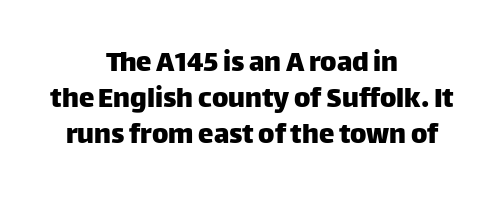
{"serif": "no", "italic": "no", "width": "normal", "stroke_contrast": "low", "x_height": "large", "monospaced": "no", "underline": "no", "align": "center", "line_spacing_ratio": 1.16, "letter_spacing": "normal", "letter_spacing_em": 0.0, "glyph_px": 31}
